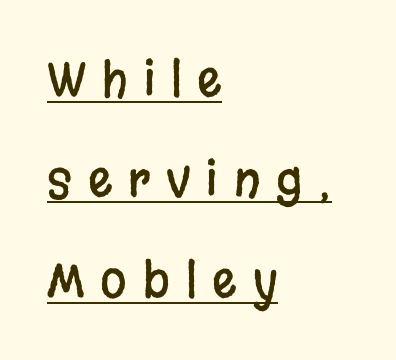
Q: Is the text italic (slanted)? A: No, it is upright.
Q: Is the typeface a serif or a sans-serif typeface? A: Sans-serif.
Q: Is the text underlined? A: Yes.
Q: How is the paragraph aligned? A: Left-aligned.
Q: Is the spacing between letters normal or unusually wide? A: Unusually wide.
Q: Is the spacing between lines tight, normal or loose? A: Loose.
Q: Width (condensed, normal, or wide)? A: Condensed.
Q: Stroke contrast? A: Low.
Q: x-height? A: Large.
Q: Monospaced? A: No.
